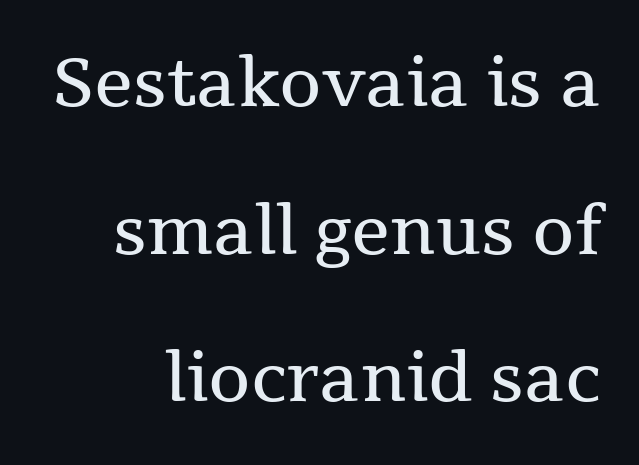
Q: Is the text bold? A: No.
Q: Is the text italic (slanted)? A: No, it is upright.
Q: Is the typeface a serif or a sans-serif typeface? A: Serif.
Q: Is the text underlined? A: No.
Q: How is the paragraph aligned? A: Right-aligned.
Q: Is the spacing between letters normal or unusually wide? A: Normal.
Q: Is the spacing between lines tight, normal or loose? A: Loose.
Q: Width (condensed, normal, or wide)? A: Normal.
Q: Stroke contrast? A: Medium.
Q: x-height? A: Medium.
Q: Monospaced? A: No.
